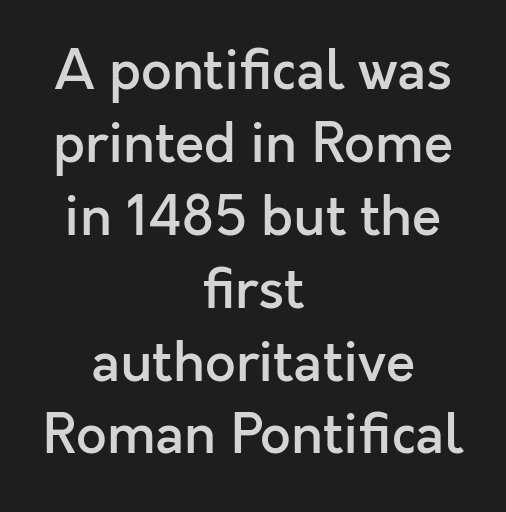
Q: Is the text bold? A: Semi-bold.
Q: Is the text italic (slanted)? A: No, it is upright.
Q: Is the typeface a serif or a sans-serif typeface? A: Sans-serif.
Q: Is the text underlined? A: No.
Q: How is the paragraph aligned? A: Centered.
Q: Is the spacing between letters normal or unusually wide? A: Normal.
Q: Is the spacing between lines tight, normal or loose? A: Normal.
Q: Width (condensed, normal, or wide)? A: Normal.
Q: x-height? A: Medium.
Q: Monospaced? A: No.
